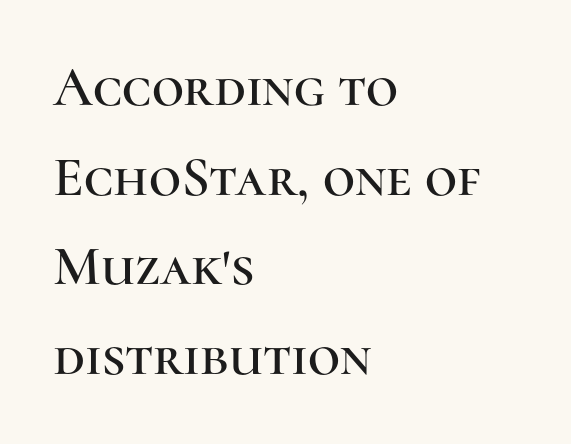
The image shows 56 px serif type, upright; set left-aligned, normal line spacing (1.6x), normal letter spacing, not underlined; high stroke contrast and a medium x-height.
